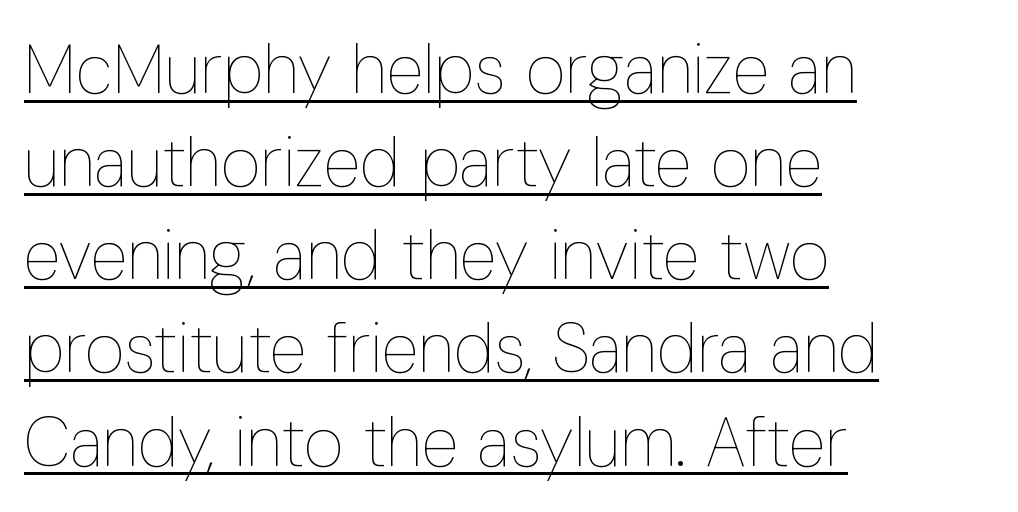
Italic: no, the glyphs are upright roman. The rows are spaced the way most documents space them. Short note: letters normally spaced. Is the block centered? No — it sits flush against the left margin.
